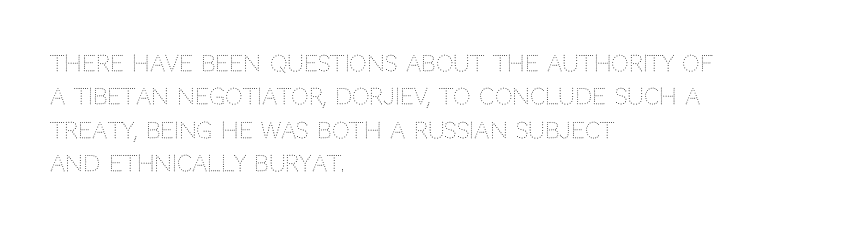
Q: Is the text bold? A: No.
Q: Is the text italic (slanted)? A: No, it is upright.
Q: Is the text underlined? A: No.
Q: How is the paragraph aligned? A: Left-aligned.
Q: Is the spacing between letters normal or unusually wide? A: Normal.
Q: Is the spacing between lines tight, normal or loose? A: Normal.
